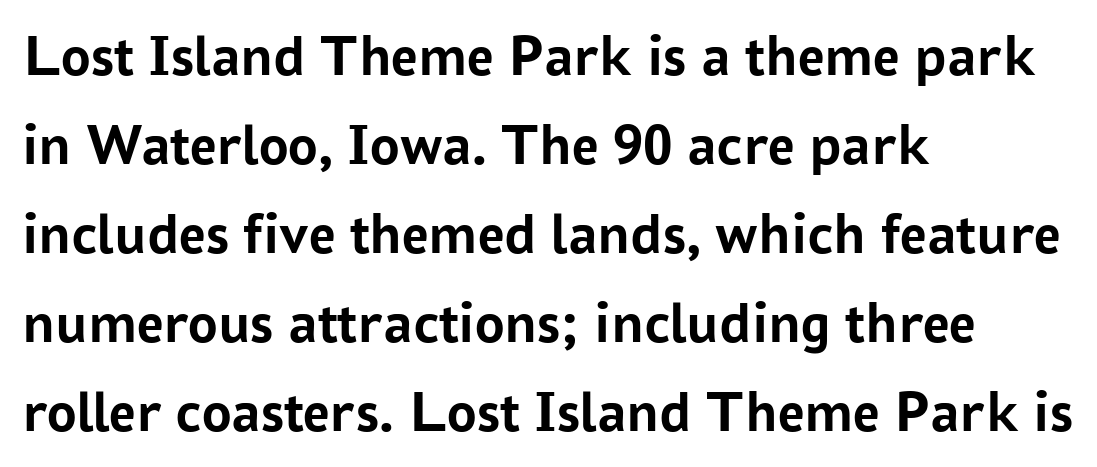
The image shows 59 px semibold sans-serif type, upright; set left-aligned, normal line spacing (1.51x), normal letter spacing, not underlined; low stroke contrast and a medium x-height.
